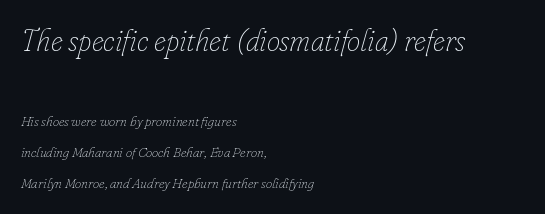
{"italic": "yes", "lean": "right", "slant_degrees": 16, "bold": "no", "weight": "thin", "width": "normal", "stroke_contrast": "low", "x_height": "small", "monospaced": "no", "underline": "no", "align": "left", "line_spacing": "loose", "line_spacing_ratio": 2.23, "letter_spacing": "normal", "letter_spacing_em": 0.0, "larger_block": "first", "size_ratio": 2.14, "glyph_px": 30}
